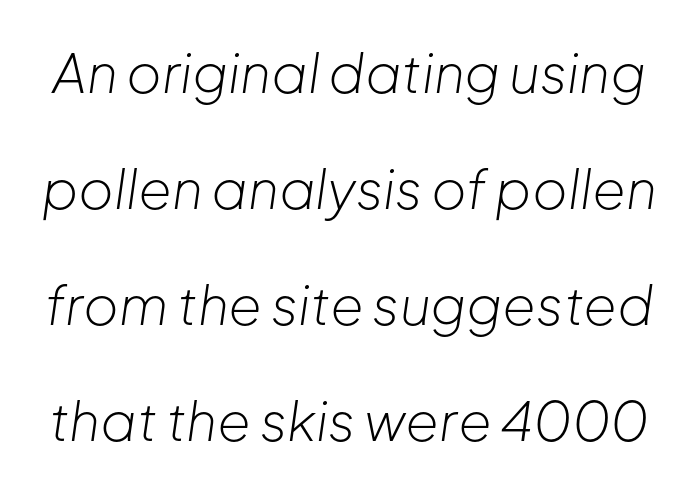
The image shows 54 px light type, italic (leaning right); set loose line spacing (2.15x), normal letter spacing, not underlined; low stroke contrast and a medium x-height.
